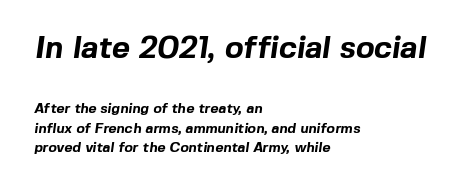
Q: Is the text bold? A: Yes.
Q: Is the typeface a serif or a sans-serif typeface? A: Sans-serif.
Q: Is the text underlined? A: No.
Q: How is the paragraph aligned? A: Left-aligned.
Q: Is the spacing between letters normal or unusually wide? A: Normal.
Q: Is the spacing between lines tight, normal or loose? A: Normal.
Q: Which block of text is set in a larger size, the first (top) or the second (bottom)? A: The first (top) one.
Q: Width (condensed, normal, or wide)? A: Normal.
Q: x-height? A: Medium.
Q: Monospaced? A: No.
